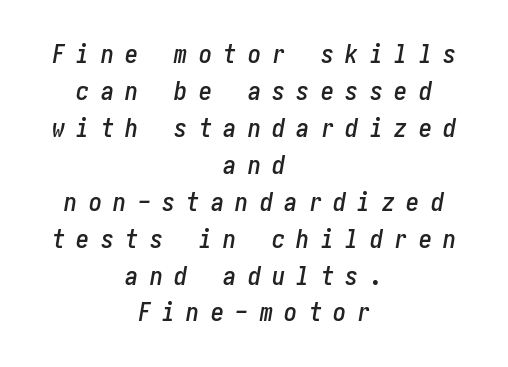
The image shows 26 px text type, italic (leaning right); set centered, normal line spacing (1.42x), unusually wide letter spacing (+0.44 em), not underlined.
